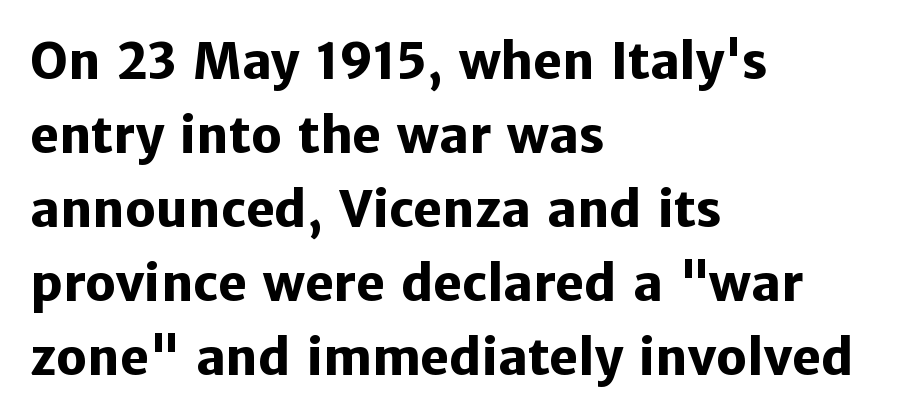
The ragged edge is on the right, which tells us the setting is flush left. A full-strength bold gives these letters their thick strokes. How are the letters spaced? Ordinarily, with no added tracking. Type style note: lacks serifs. The letters stand upright; this is a roman face.
